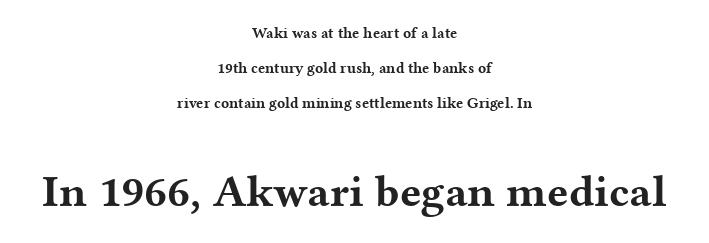
Think of a printed novel: that variable character pitch is what you see here. The letters stand upright; this is a roman face. This layout puts the modest block above and the oversized block below. Each row of text sits above clean, open space. Look at the tracking — it's just the regular setting, nothing added. Centered paragraph, ragged on both sides.
